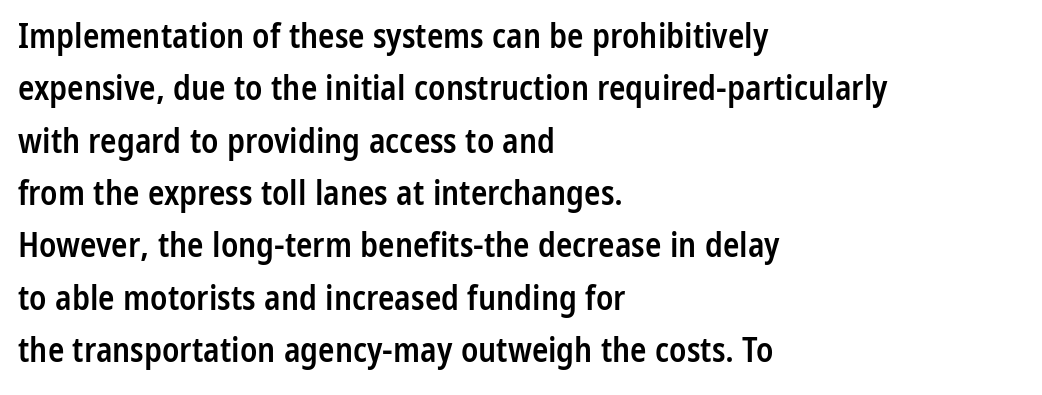
Whoever set this chose a conventional vertical rhythm. Looks like regular typesetting: each glyph gets only the width it needs. Italic: no, the glyphs are upright roman. Compared with a centered layout, this one pins lines to the left instead.
